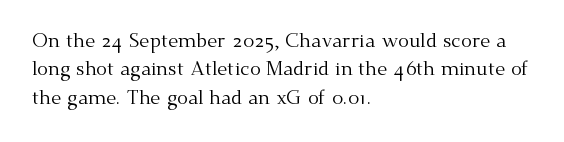
Q: Is the text bold? A: No.
Q: Is the text italic (slanted)? A: No, it is upright.
Q: Is the text underlined? A: No.
Q: How is the paragraph aligned? A: Left-aligned.
Q: Is the spacing between letters normal or unusually wide? A: Normal.
Q: Is the spacing between lines tight, normal or loose? A: Normal.
